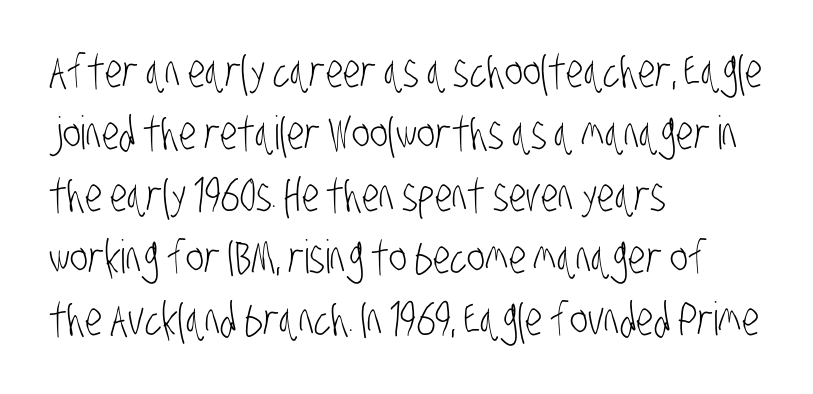
Q: Is the text bold? A: No.
Q: Is the typeface a serif or a sans-serif typeface? A: Sans-serif.
Q: Is the text underlined? A: No.
Q: How is the paragraph aligned? A: Left-aligned.
Q: Is the spacing between letters normal or unusually wide? A: Normal.
Q: Is the spacing between lines tight, normal or loose? A: Normal.
Q: Width (condensed, normal, or wide)? A: Condensed.
Q: Stroke contrast? A: Low.
Q: x-height? A: Large.
Q: Monospaced? A: No.
